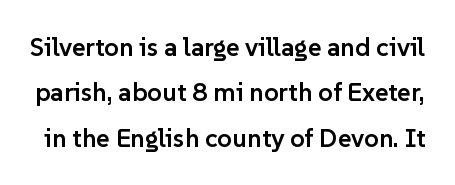
{"italic": "no", "bold": "semi", "underline": "no", "line_spacing_ratio": 1.75, "letter_spacing": "normal", "letter_spacing_em": 0.0, "glyph_px": 26}
